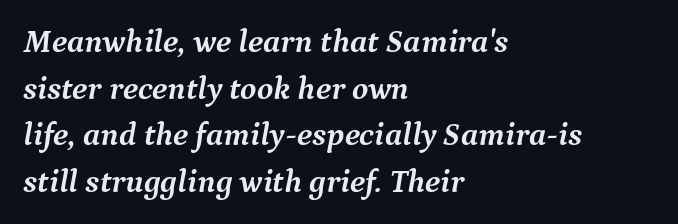
If you drew a ruler down the left edge, every line would touch it. Regarding serifs, this sample has them. What weight is shown? A full bold with thick strokes. Glyph-to-glyph distance matches everyday printed text. This is oblique type, the kind used for emphasis or titles. The foot of each line stays bare and open.
